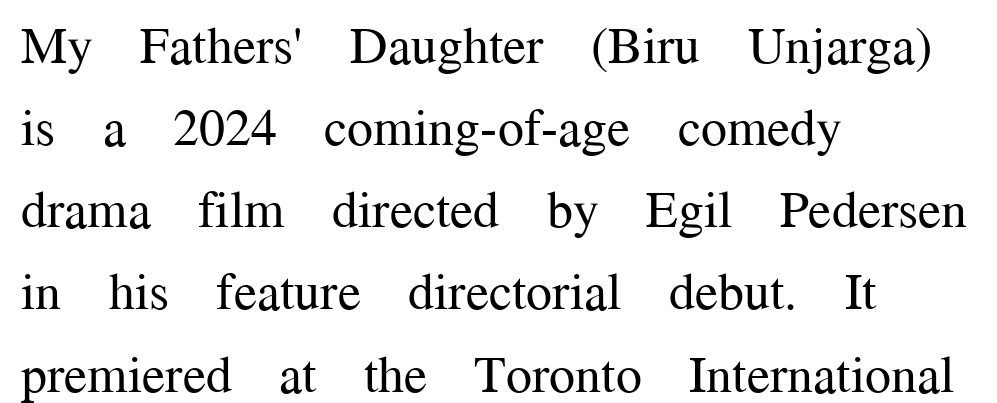
{"serif": "yes", "italic": "no", "bold": "no", "weight": "regular", "width": "normal", "stroke_contrast": "medium", "x_height": "medium", "monospaced": "no", "underline": "no", "align": "left", "line_spacing": "normal", "line_spacing_ratio": 1.58, "letter_spacing": "normal", "letter_spacing_em": 0.0, "glyph_px": 52}
